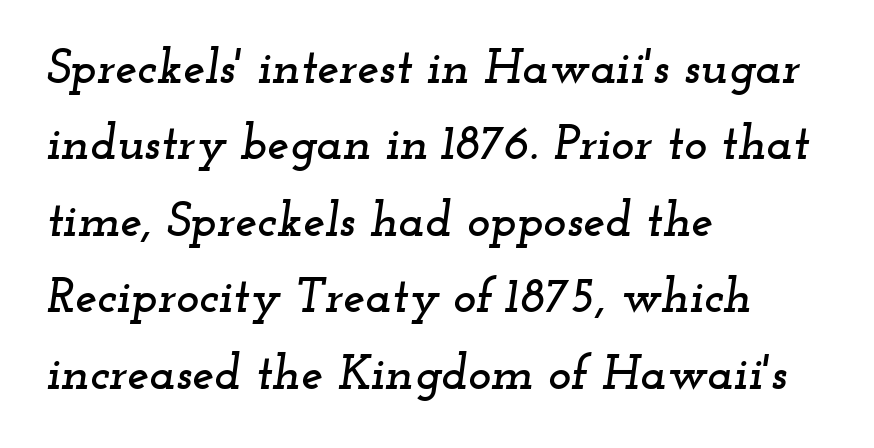
Emphasis-style slanted type is in use. This sample has the flowing, uneven cadence of proportional lettering. The block of text has a typical density, with ordinary space between rows. Are there feet on the stems? There are — it's a serif. Words float on clear page, feet unadorned. Compared with a centered layout, this one pins lines to the left instead.
